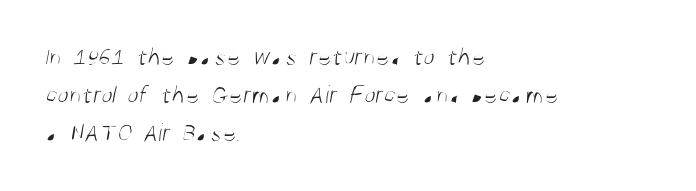
The image shows 26 px text type; set left-aligned, normal line spacing (1.46x), normal letter spacing, not underlined.
